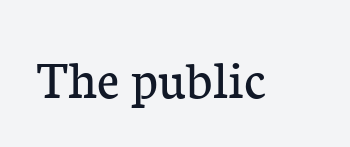
{"serif": "yes", "italic": "no", "bold": "no", "weight": "regular", "width": "normal", "stroke_contrast": "low", "x_height": "medium", "monospaced": "no", "underline": "no", "letter_spacing": "normal", "letter_spacing_em": 0.0, "glyph_px": 56}
